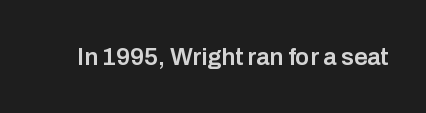
Quick note: underline off. Rendered with straight, roman letterforms. Each word holds together tightly as a unit, with standard inter-letter gaps. Slightly chunky letters — semibold, I'd say, not full bold.
